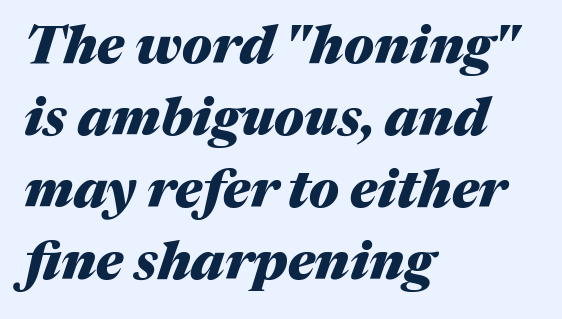
No extra tracking has been applied to these lines. A typesetter would call this proportional, since set widths differ per character. The line-height multiplier appears to be the usual default. Plain, unruled lines of type. Line beginnings align vertically; line endings do not.
